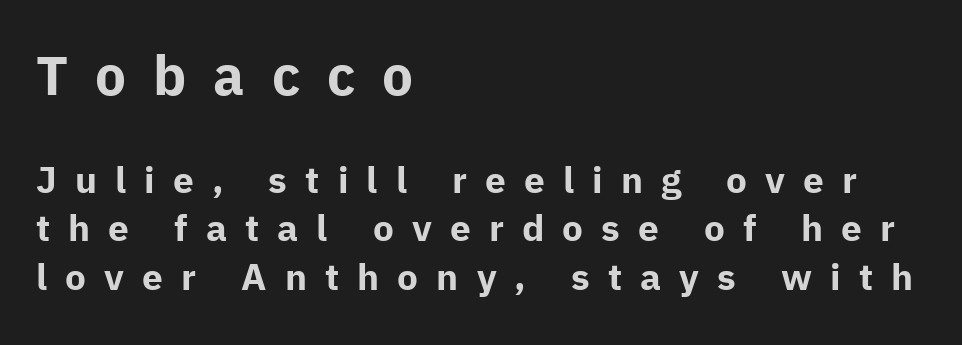
{"serif": "no", "italic": "no", "bold": "yes", "weight": "bold", "width": "normal", "stroke_contrast": "low", "x_height": "medium", "monospaced": "no", "underline": "no", "align": "left", "line_spacing": "normal", "line_spacing_ratio": 1.32, "letter_spacing": "wide", "letter_spacing_em": 0.49, "larger_block": "first", "size_ratio": 1.49, "glyph_px": 55}
